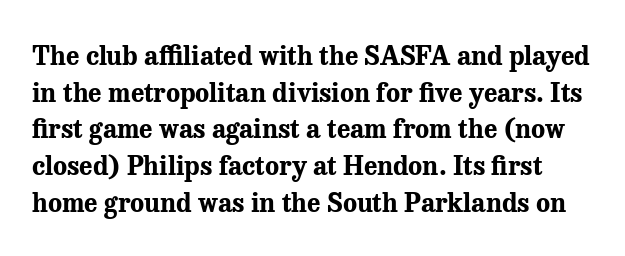
{"italic": "no", "bold": "yes", "underline": "no", "line_spacing": "normal", "line_spacing_ratio": 1.41, "letter_spacing": "normal", "letter_spacing_em": 0.0, "glyph_px": 26}
